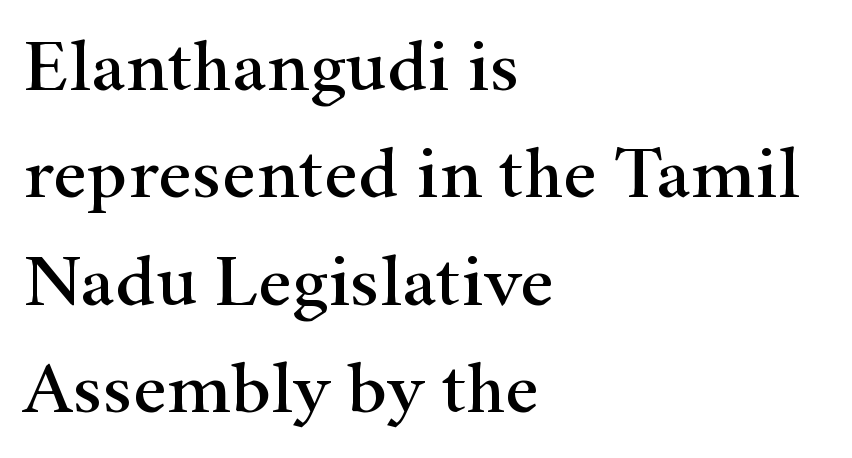
The image shows 74 px wide serif type, upright; set left-aligned, normal line spacing (1.45x), normal letter spacing, not underlined; high stroke contrast and a small x-height.
